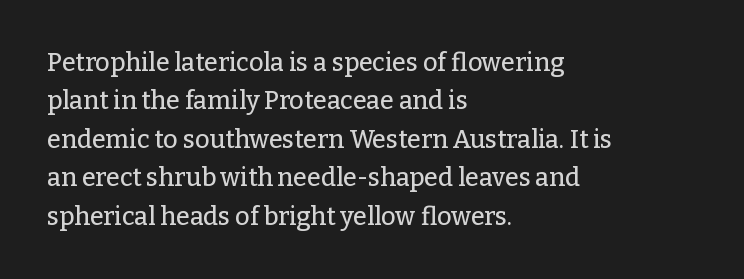
Q: Is the text italic (slanted)? A: No, it is upright.
Q: Is the text underlined? A: No.
Q: How is the paragraph aligned? A: Left-aligned.
Q: Is the spacing between letters normal or unusually wide? A: Normal.
Q: Is the spacing between lines tight, normal or loose? A: Normal.
